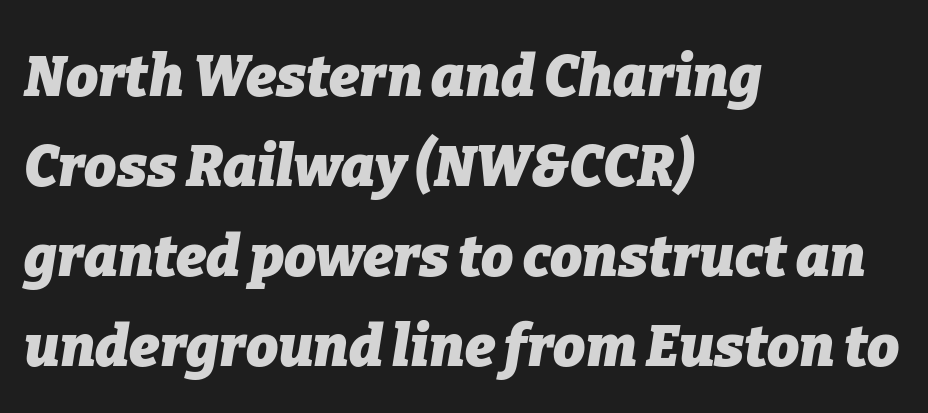
A student would call this left alignment; a typographer would say flush left, rag right. Look at the tracking — it's just the regular setting, nothing added. Think of a printed novel: that variable character pitch is what you see here. Reading down the column, the eye jumps a familiar distance to each next line. You can tell it's italic because the verticals aren't actually vertical. Beneath every word, the page is bare.
